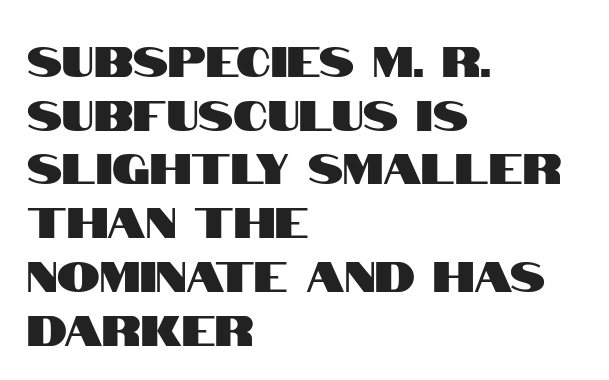
Q: Is the text italic (slanted)? A: No, it is upright.
Q: Is the typeface a serif or a sans-serif typeface? A: Sans-serif.
Q: Is the text underlined? A: No.
Q: How is the paragraph aligned? A: Left-aligned.
Q: Is the spacing between letters normal or unusually wide? A: Normal.
Q: Is the spacing between lines tight, normal or loose? A: Normal.
Q: Width (condensed, normal, or wide)? A: Condensed.
Q: Stroke contrast? A: High.
Q: x-height? A: Large.
Q: Monospaced? A: No.
